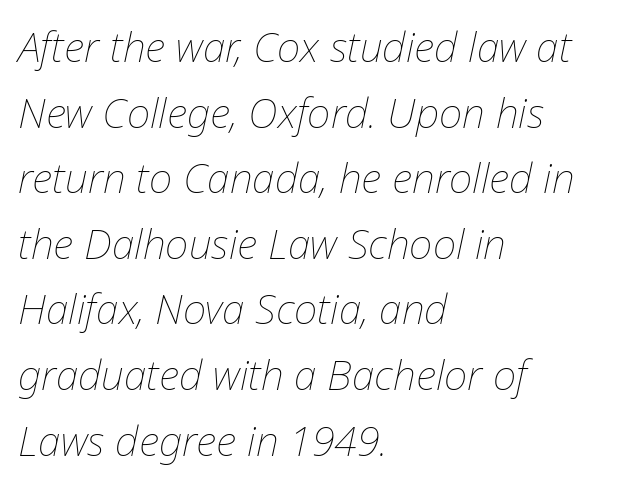
{"italic": "yes", "lean": "right", "slant_degrees": 12, "bold": "no", "weight": "thin", "width": "normal", "stroke_contrast": "low", "x_height": "medium", "monospaced": "no", "underline": "no", "align": "left", "line_spacing": "normal", "line_spacing_ratio": 1.6, "letter_spacing": "normal", "letter_spacing_em": 0.0, "glyph_px": 41}
